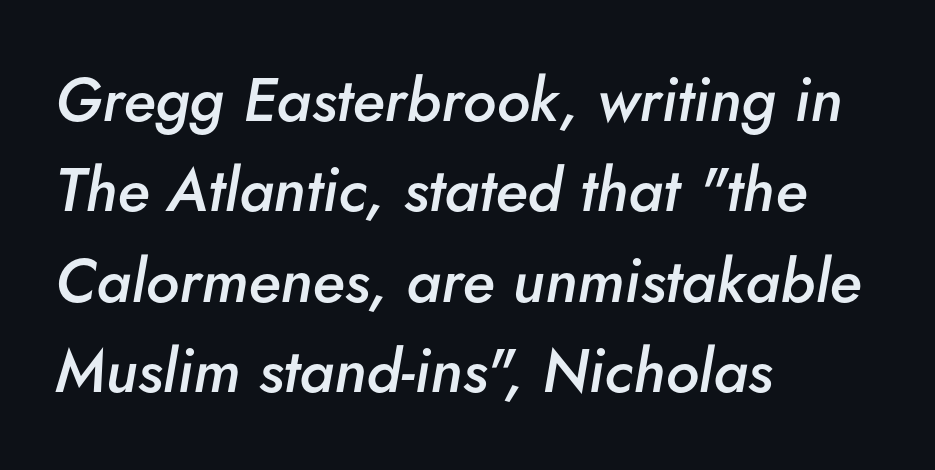
Is the block centered? No — it sits flush against the left margin. The axis of the letterforms is tilted away from vertical. This sample uses plain, unmodified letter spacing. This sample has the flowing, uneven cadence of proportional lettering. Typesetter's note: demi weight, one step under bold. Reading down the column, the eye jumps a familiar distance to each next line.
